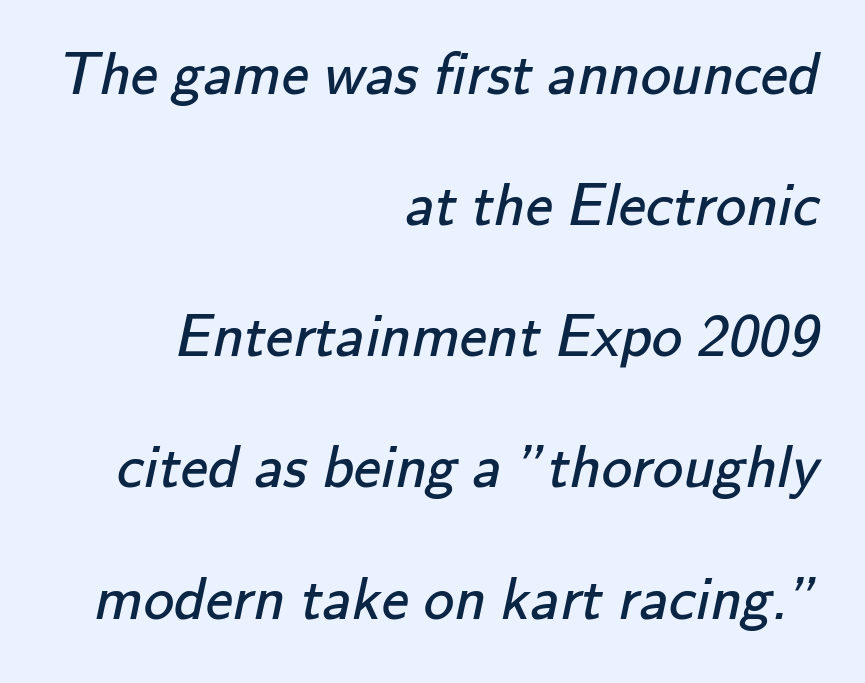
No feet cap the strokes, marking this as sans-serif type. Nobody touched the tracking dial on this one. The strip under each line holds only bare page. Varying glyph widths throughout — classic text-font behaviour. Weight: regular or lighter.
